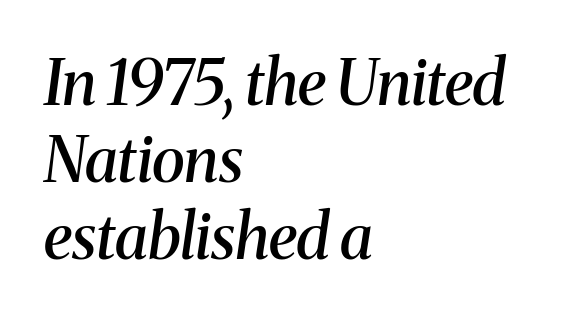
Q: Is the text bold? A: Semi-bold.
Q: Is the text italic (slanted)? A: Yes, it leans right by about 8 degrees.
Q: Is the typeface a serif or a sans-serif typeface? A: Serif.
Q: Is the text underlined? A: No.
Q: How is the paragraph aligned? A: Left-aligned.
Q: Is the spacing between letters normal or unusually wide? A: Normal.
Q: Width (condensed, normal, or wide)? A: Normal.
Q: Stroke contrast? A: Medium.
Q: x-height? A: Medium.
Q: Monospaced? A: No.
